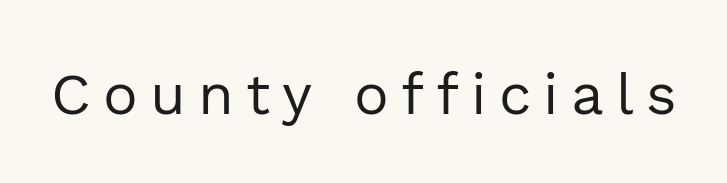
Q: Is the text bold? A: No.
Q: Is the text italic (slanted)? A: No, it is upright.
Q: Is the typeface a serif or a sans-serif typeface? A: Sans-serif.
Q: Is the text underlined? A: No.
Q: Is the spacing between letters normal or unusually wide? A: Unusually wide.
Q: Width (condensed, normal, or wide)? A: Normal.
Q: x-height? A: Medium.
Q: Monospaced? A: No.
